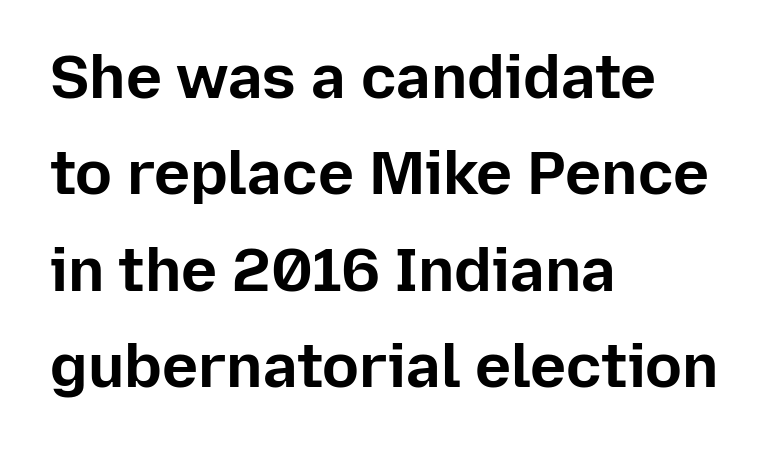
The letters stand upright; this is a roman face. Do the characters align in a grid? No, the font is proportional. Each row of text sits above clean, open space. A typesetter would call this leading conventional body-copy spacing. The typesetter chose a ragged-right arrangement here.
